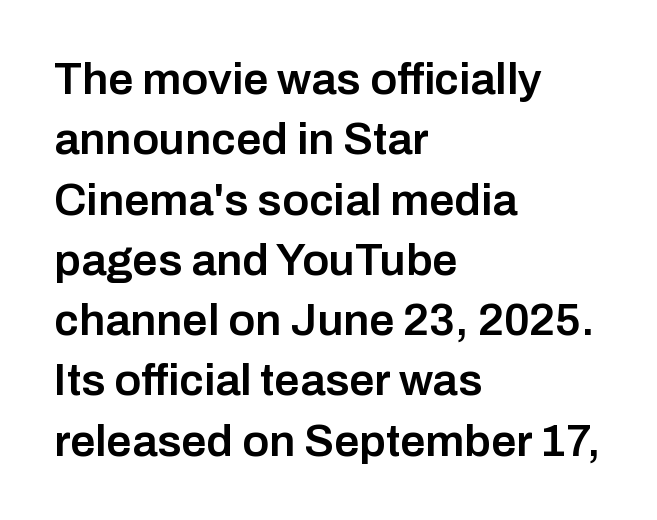
The image shows 45 px semibold sans-serif type, upright; set left-aligned, normal line spacing (1.34x), normal letter spacing, not underlined; low stroke contrast and a medium x-height.
